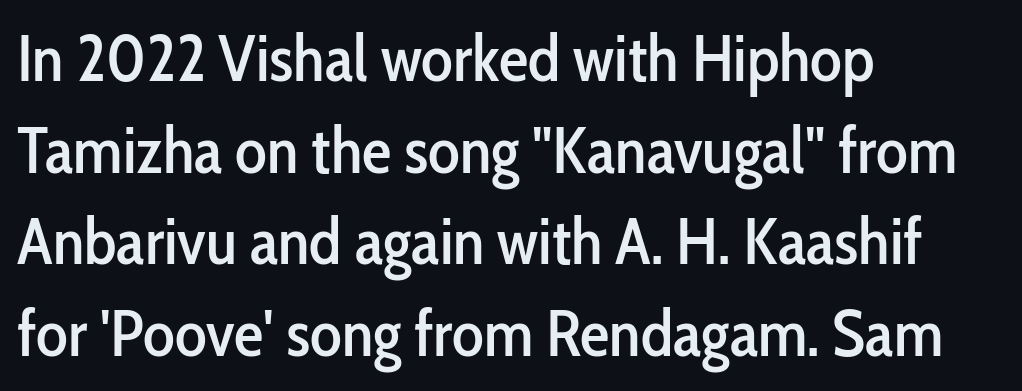
{"serif": "no", "italic": "no", "width": "condensed", "stroke_contrast": "low", "x_height": "medium", "monospaced": "no", "underline": "no", "align": "left", "line_spacing": "normal", "line_spacing_ratio": 1.39, "letter_spacing": "normal", "letter_spacing_em": 0.0, "glyph_px": 66}
